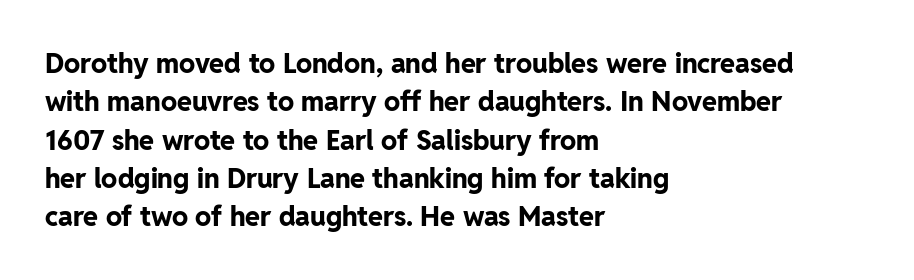
Q: Is the text bold? A: Yes.
Q: Is the text italic (slanted)? A: No, it is upright.
Q: Is the text underlined? A: No.
Q: How is the paragraph aligned? A: Left-aligned.
Q: Is the spacing between letters normal or unusually wide? A: Normal.
Q: Is the spacing between lines tight, normal or loose? A: Normal.
